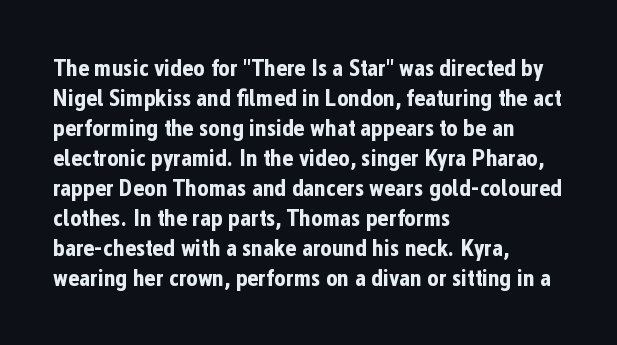
{"italic": "no", "bold": "yes", "underline": "no", "align": "left", "line_spacing": "normal", "line_spacing_ratio": 1.25, "letter_spacing": "normal", "letter_spacing_em": 0.0, "glyph_px": 24}
